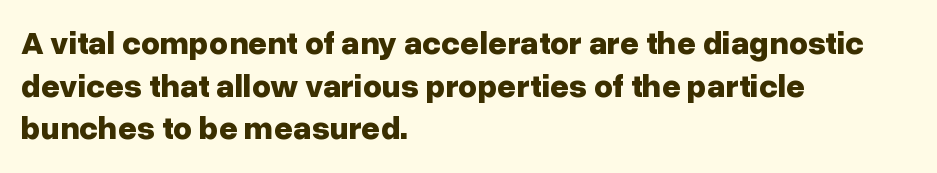
The image shows 33 px bold sans-serif type, upright; set left-aligned, normal line spacing (1.29x), normal letter spacing, not underlined; low stroke contrast and a medium x-height.
